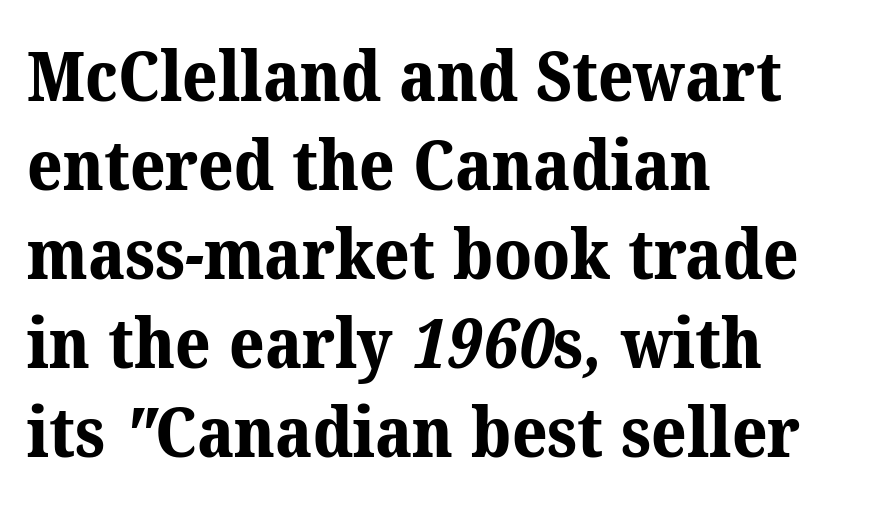
{"serif": "yes", "bold": "yes", "weight": "bold", "width": "normal", "stroke_contrast": "medium", "x_height": "medium", "monospaced": "no", "underline": "no", "align": "left", "line_spacing": "normal", "line_spacing_ratio": 1.29, "letter_spacing": "normal", "letter_spacing_em": 0.0, "glyph_px": 69}
